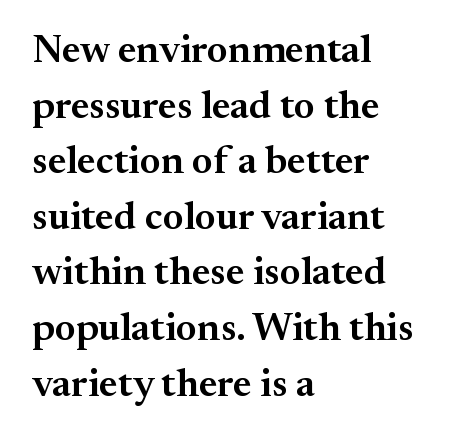
The face used here is rendered with its standard letterfit. Typesetter's note: demi weight, one step under bold. Each letter's strokes conclude with small projecting serifs. Each letter keeps its own natural width here, so spacing adapts to shape. Posture: upright roman.
